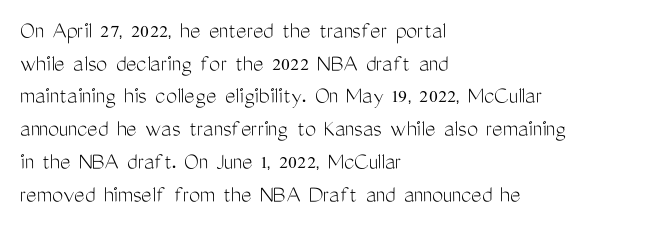
The image shows 25 px text type, upright; set left-aligned, normal line spacing (1.31x), normal letter spacing, not underlined.
